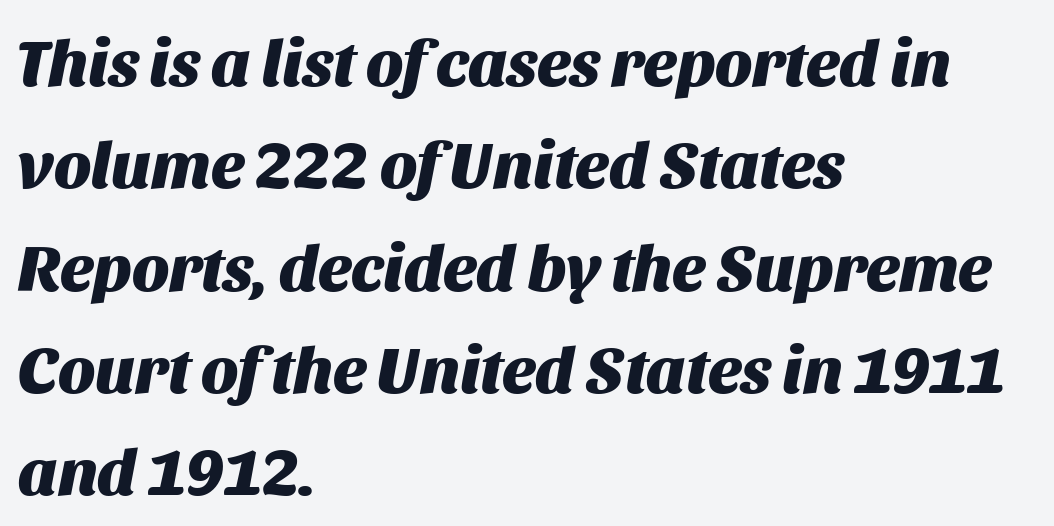
{"italic": "yes", "lean": "right", "slant_degrees": 11, "bold": "yes", "weight": "heavy", "width": "normal", "stroke_contrast": "medium", "x_height": "large", "monospaced": "no", "underline": "no", "align": "left", "line_spacing": "normal", "line_spacing_ratio": 1.55, "letter_spacing": "normal", "letter_spacing_em": 0.0, "glyph_px": 66}
